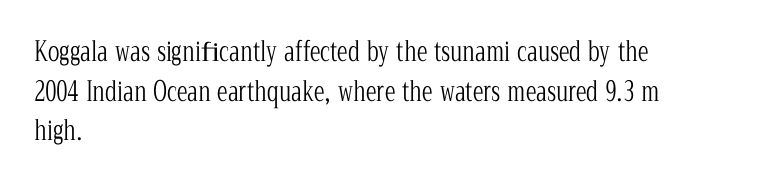
Notice how descenders clear the ascenders below comfortably — that's standard leading. Inter-character spacing is left at the font's built-in metrics. Bare-footed words on every line. The strokes are not fattened; the text isn't bold. A student would call this left alignment; a typographer would say flush left, rag right.
